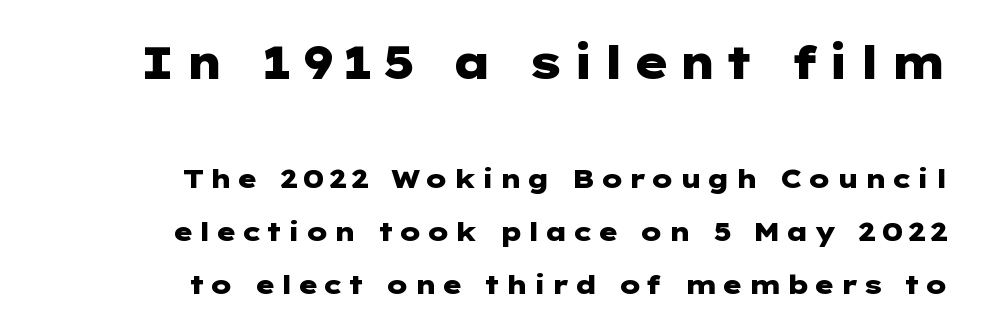
Stroke thickness is high; the sample reads as a true bold. Descenders are the only things crossing below the line. Airy leading. The axis of the letterforms is exactly vertical.
